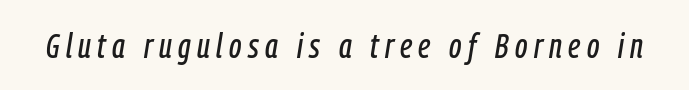
Q: Is the text italic (slanted)? A: Yes, it leans right by about 9 degrees.
Q: Is the text underlined? A: No.
Q: Width (condensed, normal, or wide)? A: Condensed.
Q: Stroke contrast? A: Low.
Q: x-height? A: Medium.
Q: Monospaced? A: No.
